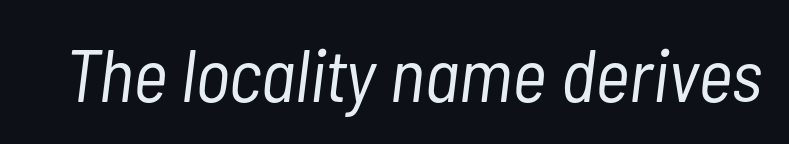
Q: Is the text bold? A: No.
Q: Is the text italic (slanted)? A: Yes, it leans right by about 7 degrees.
Q: Is the text underlined? A: No.
Q: Is the spacing between letters normal or unusually wide? A: Normal.
Q: Width (condensed, normal, or wide)? A: Condensed.
Q: Stroke contrast? A: Low.
Q: x-height? A: Medium.
Q: Monospaced? A: No.
